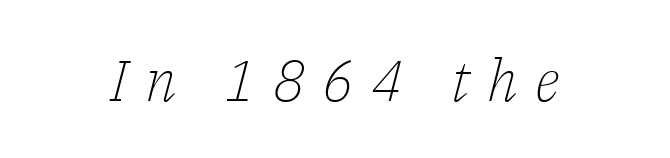
The typeface chosen for these lines features serifs. No heavy texture on the line: the type isn't bold. Descenders are the only things crossing below the line. The face used here has a pronounced slope to its letters. How are the letters spaced? Widely, with obvious added tracking. These lines are rendered in a variable-pitch font.
